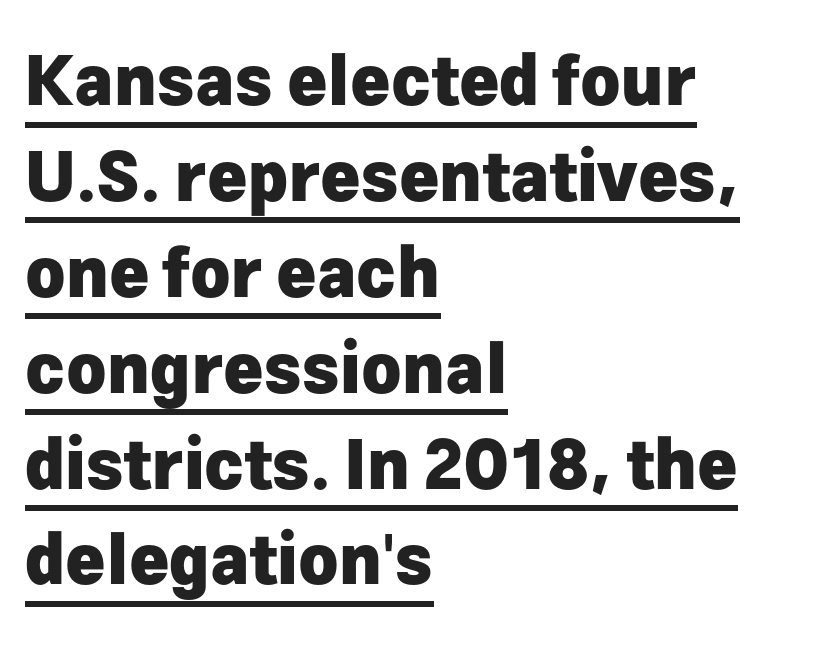
Q: Is the text bold? A: Yes.
Q: Is the text italic (slanted)? A: No, it is upright.
Q: Is the typeface a serif or a sans-serif typeface? A: Sans-serif.
Q: Is the text underlined? A: Yes.
Q: How is the paragraph aligned? A: Left-aligned.
Q: Is the spacing between letters normal or unusually wide? A: Normal.
Q: Is the spacing between lines tight, normal or loose? A: Normal.
Q: Width (condensed, normal, or wide)? A: Normal.
Q: Stroke contrast? A: Low.
Q: x-height? A: Medium.
Q: Monospaced? A: No.
